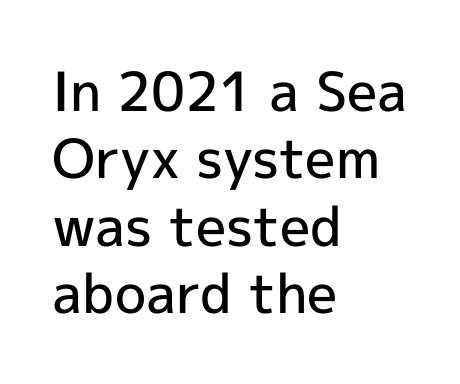
Q: Is the text bold? A: Semi-bold.
Q: Is the text italic (slanted)? A: No, it is upright.
Q: Is the typeface a serif or a sans-serif typeface? A: Sans-serif.
Q: Is the text underlined? A: No.
Q: How is the paragraph aligned? A: Left-aligned.
Q: Is the spacing between letters normal or unusually wide? A: Normal.
Q: Is the spacing between lines tight, normal or loose? A: Normal.
Q: Width (condensed, normal, or wide)? A: Normal.
Q: x-height? A: Medium.
Q: Monospaced? A: No.
